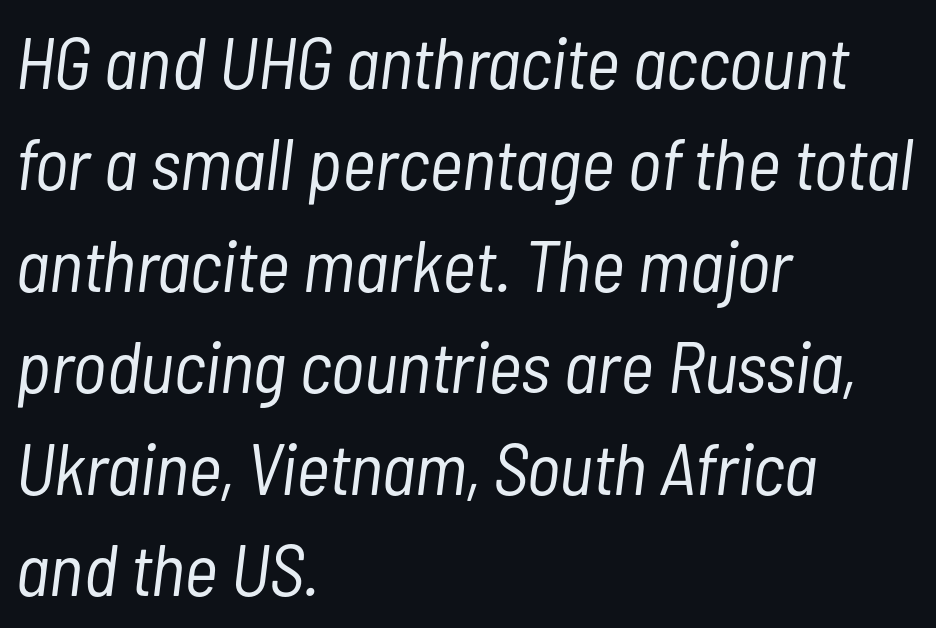
The space beneath each line is pristine and unruled. Note the varied advance widths — an 'i' is clearly narrower than an 'm'. Rendered with sloped, italic letterforms. Stroke thickness stays within the range of a standard reading face or lighter.
